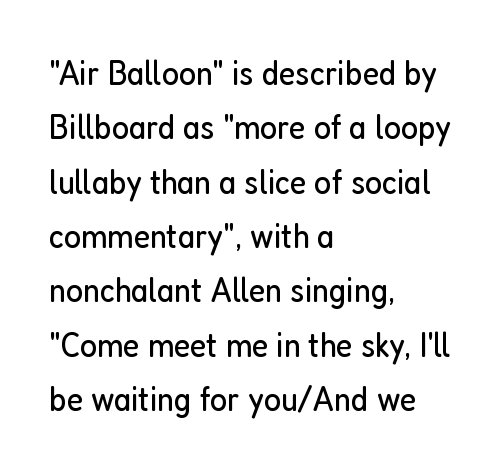
The image shows 36 px regular-weight, condensed sans-serif type, upright; set left-aligned, normal line spacing (1.51x), normal letter spacing, not underlined; low stroke contrast and a medium x-height.
